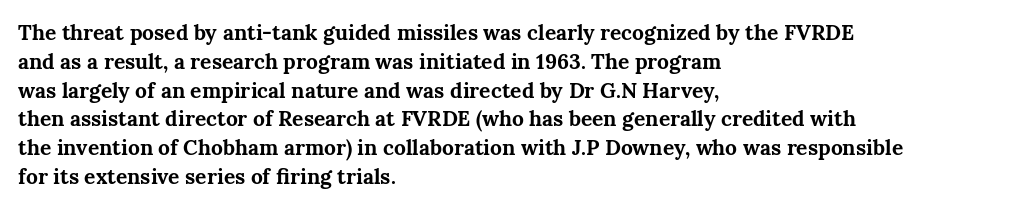
Leftover space on each line is placed entirely after the last word. The baseline area is clear. Tracking value appears to be zero — textbook default spacing. Is the type bold? Yes — the strokes are clearly thick and heavy.
